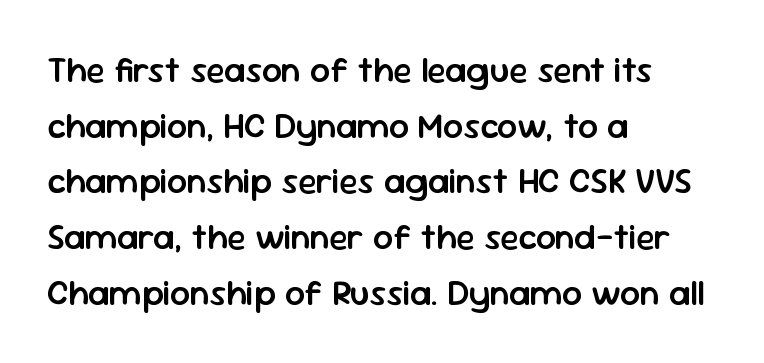
The image shows 35 px semibold sans-serif type, upright; set left-aligned, normal line spacing (1.59x), normal letter spacing, not underlined; low stroke contrast and a medium x-height.
